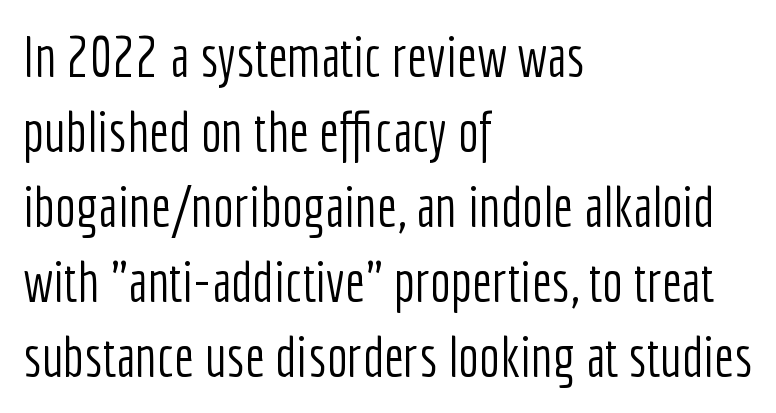
Notice how the passage keeps a crisp vertical edge on the left only. I'd call this a sans setting — the letters go barefoot. No letter is thick-stroked: the sample isn't bold. The words here are not underlined.
